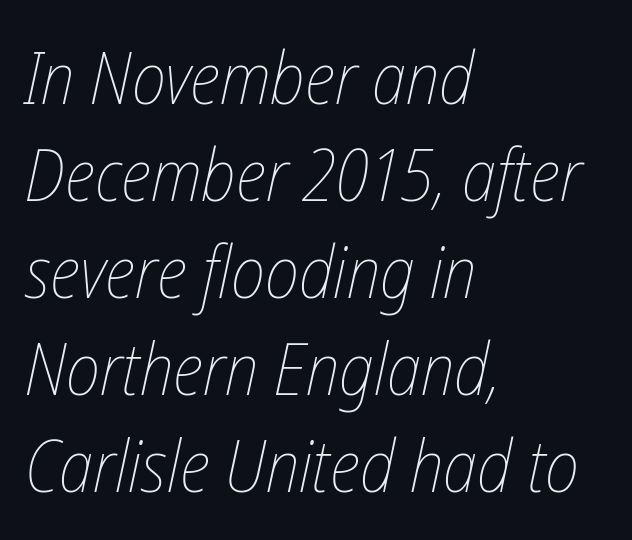
Q: Is the text bold? A: No.
Q: Is the text italic (slanted)? A: Yes, it leans right by about 12 degrees.
Q: Is the text underlined? A: No.
Q: How is the paragraph aligned? A: Left-aligned.
Q: Is the spacing between letters normal or unusually wide? A: Normal.
Q: Is the spacing between lines tight, normal or loose? A: Normal.
Q: Width (condensed, normal, or wide)? A: Condensed.
Q: Stroke contrast? A: Low.
Q: x-height? A: Medium.
Q: Monospaced? A: No.
